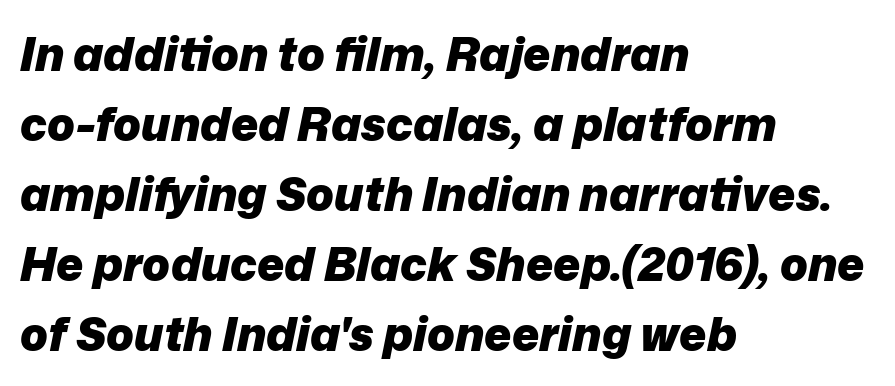
Yep, that's italic — everything's leaning. These words are printed bold, with thick strokes throughout. The baseline area is clear. Spacing verdict: proportional, widths tailored to each character.
